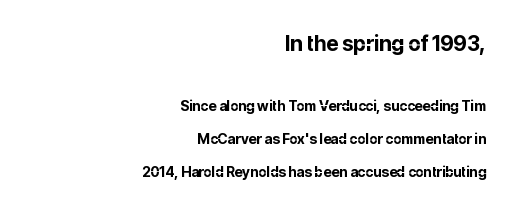
The image shows 21 px bold type, upright; set right-aligned, loose line spacing (2.37x), normal letter spacing, not underlined; the first (top) block is 1.5x larger.
